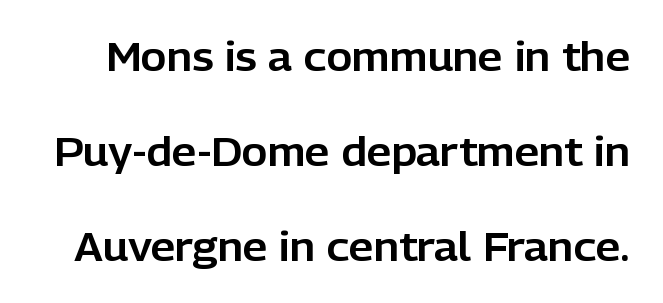
Rows of type keep a wide berth in the vertical direction. Looks like regular typesetting: each glyph gets only the width it needs. The string is rendered with underlining switched off. You can tell it's not italic because the verticals are truly vertical.
